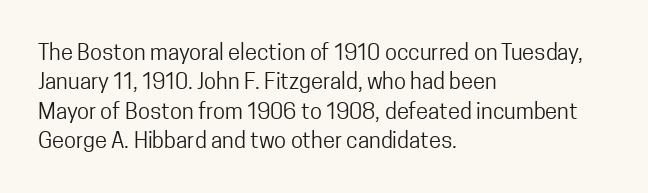
{"italic": "no", "bold": "no", "underline": "no", "align": "left", "line_spacing": "normal", "line_spacing_ratio": 1.34, "letter_spacing": "normal", "letter_spacing_em": 0.0, "glyph_px": 22}
